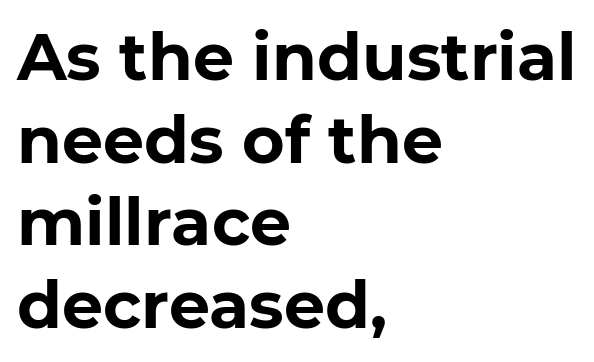
Q: Is the text bold? A: Yes.
Q: Is the typeface a serif or a sans-serif typeface? A: Sans-serif.
Q: Is the text underlined? A: No.
Q: How is the paragraph aligned? A: Left-aligned.
Q: Is the spacing between letters normal or unusually wide? A: Normal.
Q: Is the spacing between lines tight, normal or loose? A: Normal.
Q: Width (condensed, normal, or wide)? A: Normal.
Q: Stroke contrast? A: Low.
Q: x-height? A: Medium.
Q: Monospaced? A: No.
